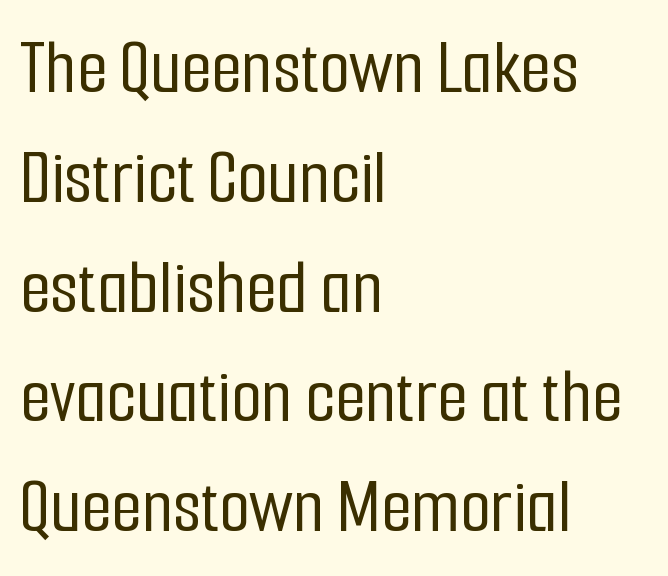
{"serif": "no", "italic": "no", "width": "condensed", "stroke_contrast": "low", "x_height": "medium", "monospaced": "no", "underline": "no", "align": "left", "line_spacing": "normal", "line_spacing_ratio": 1.39, "letter_spacing": "normal", "letter_spacing_em": 0.0, "glyph_px": 79}
